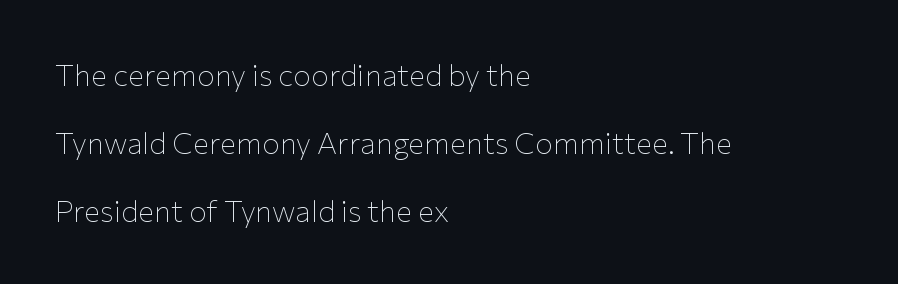
The image shows 30 px thin sans-serif type, upright; set left-aligned, loose line spacing (2.26x), normal letter spacing, not underlined; low stroke contrast and a medium x-height.
